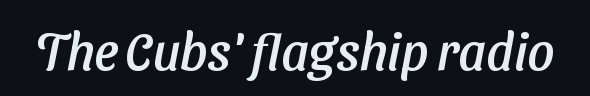
Does the type have serifs? No, each stem ends abruptly. A clean baseline with only descenders dipping below it. The rendering keeps characters at their native spacing. The rendering uses natural spacing where letterforms have individual widths.
